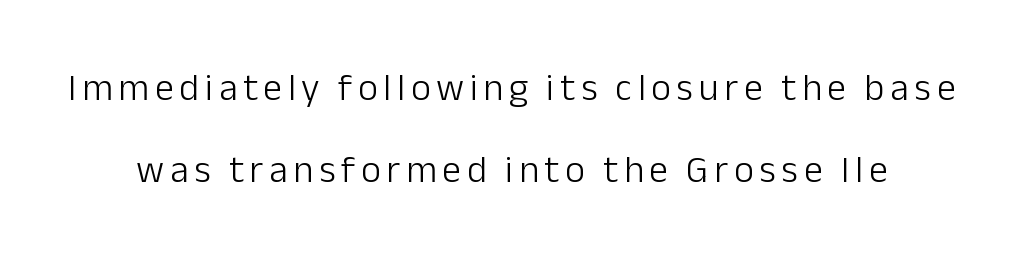
Proportional: the letters do not fall into vertical columns. Clear beneath every line of the passage. Posture: straight, roman, zero tilt. These lines stand farther apart than default settings would place them. Check where the strokes stop: nothing finishes them off — pure sans.
